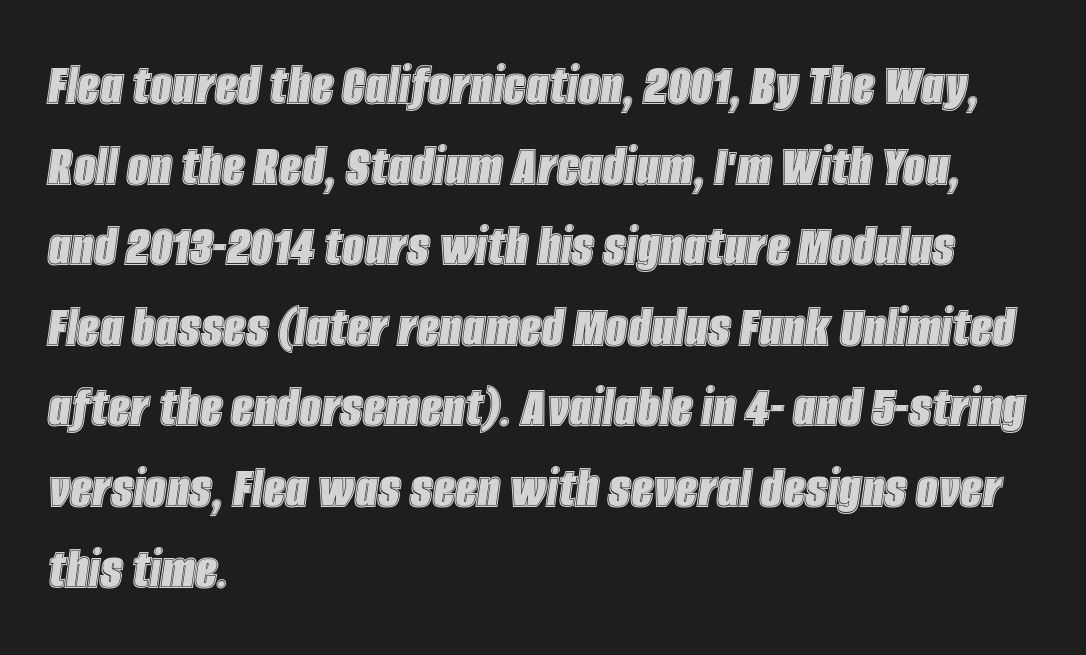
Q: Is the text italic (slanted)? A: Yes, it leans right by about 8 degrees.
Q: Is the text underlined? A: No.
Q: How is the paragraph aligned? A: Left-aligned.
Q: Is the spacing between letters normal or unusually wide? A: Normal.
Q: Is the spacing between lines tight, normal or loose? A: Normal.
Q: Width (condensed, normal, or wide)? A: Condensed.
Q: x-height? A: Large.
Q: Monospaced? A: No.
